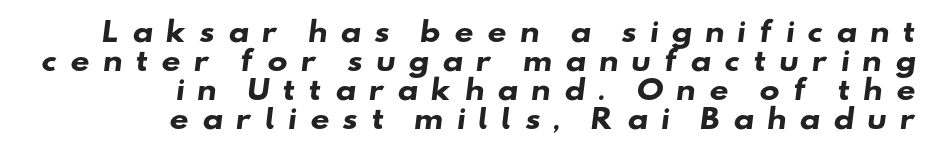
Look at the stroke-to-counter ratio: heavy, a bold. Quick note: interline space is minimal. Reading down the block, your eye finds every line finishing at a fixed right position. The string is rendered with underlining switched off. Here the glyphs are tracked loosely, breaking word shapes into spaced letters.
